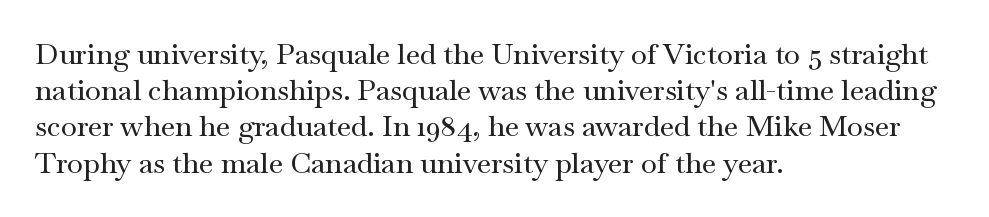
Q: Is the text italic (slanted)? A: No, it is upright.
Q: Is the typeface a serif or a sans-serif typeface? A: Serif.
Q: Is the text underlined? A: No.
Q: How is the paragraph aligned? A: Left-aligned.
Q: Is the spacing between letters normal or unusually wide? A: Normal.
Q: Is the spacing between lines tight, normal or loose? A: Normal.
Q: Width (condensed, normal, or wide)? A: Wide.
Q: Stroke contrast? A: Medium.
Q: x-height? A: Small.
Q: Monospaced? A: No.
